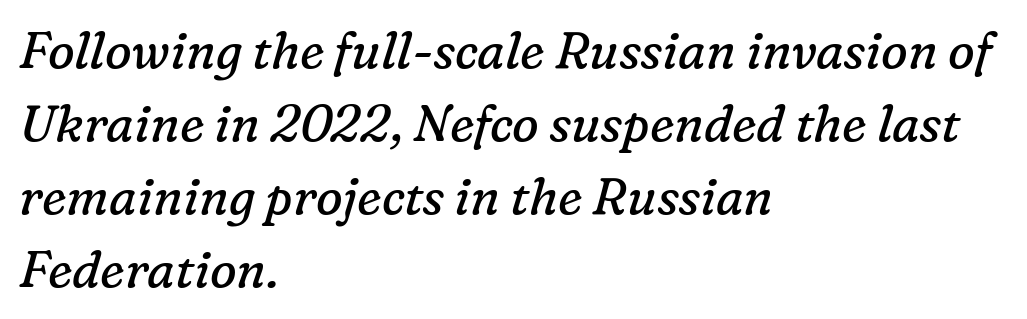
Q: Is the text bold? A: No.
Q: Is the text italic (slanted)? A: Yes, it leans right by about 16 degrees.
Q: Is the typeface a serif or a sans-serif typeface? A: Serif.
Q: Is the text underlined? A: No.
Q: How is the paragraph aligned? A: Left-aligned.
Q: Is the spacing between letters normal or unusually wide? A: Normal.
Q: Is the spacing between lines tight, normal or loose? A: Normal.
Q: Width (condensed, normal, or wide)? A: Normal.
Q: Stroke contrast? A: Low.
Q: x-height? A: Medium.
Q: Monospaced? A: No.
